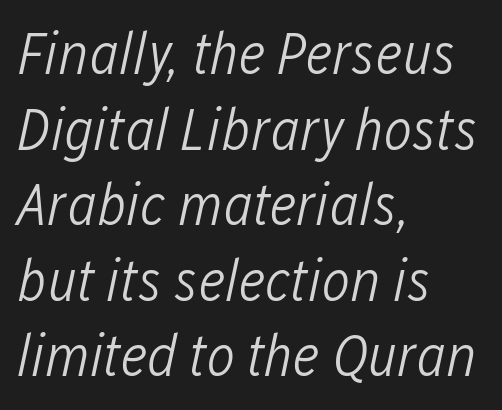
Bold? No — there's no thickening of the strokes. Reading down the column, the eye jumps a familiar distance to each next line. The axis of the letterforms is tilted away from vertical. Short and long lines alike share a common starting point at left. A typesetter would call this proportional, since set widths differ per character. Anything drawn beneath the words? Only blank space.
